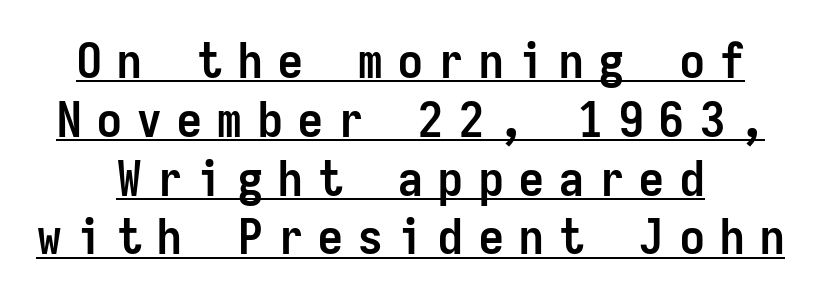
Designer's note — italics off, roman on. Does the type have serifs? No, each stem ends abruptly. Caption: bold face, heavy strokes. The face used here is rendered with a markedly widened letterfit. These lines are rendered in a fixed-pitch font.
